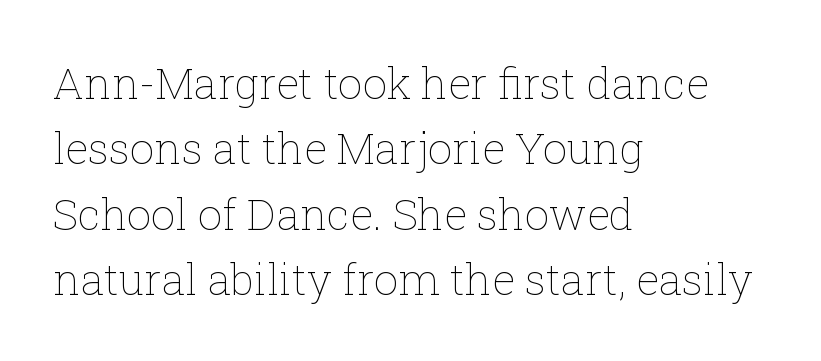
{"italic": "no", "bold": "no", "weight": "thin", "width": "normal", "stroke_contrast": "low", "x_height": "medium", "monospaced": "no", "underline": "no", "align": "left", "line_spacing": "normal", "line_spacing_ratio": 1.52, "letter_spacing": "normal", "letter_spacing_em": 0.0, "glyph_px": 43}
